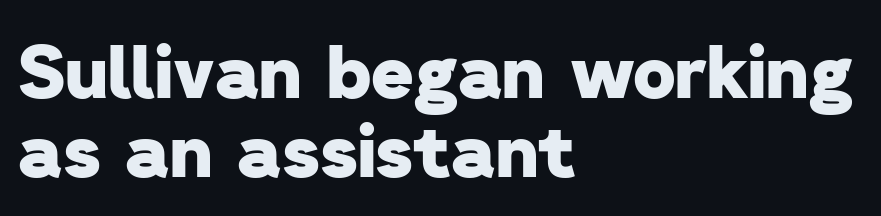
Q: Is the text bold? A: Yes.
Q: Is the typeface a serif or a sans-serif typeface? A: Sans-serif.
Q: Is the text underlined? A: No.
Q: How is the paragraph aligned? A: Left-aligned.
Q: Is the spacing between letters normal or unusually wide? A: Normal.
Q: Is the spacing between lines tight, normal or loose? A: Tight.
Q: Width (condensed, normal, or wide)? A: Normal.
Q: Stroke contrast? A: Low.
Q: x-height? A: Medium.
Q: Monospaced? A: No.
